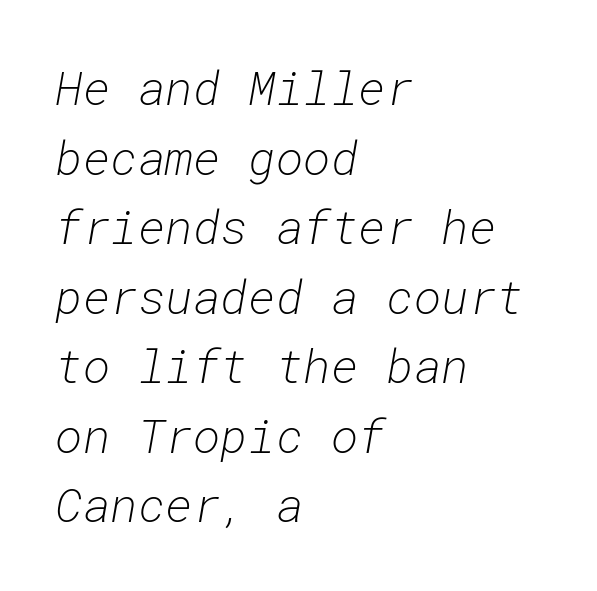
The image shows 47 px light type, italic (leaning right), monospaced; set left-aligned, normal line spacing (1.48x), normal letter spacing, not underlined; low stroke contrast and a medium x-height.
